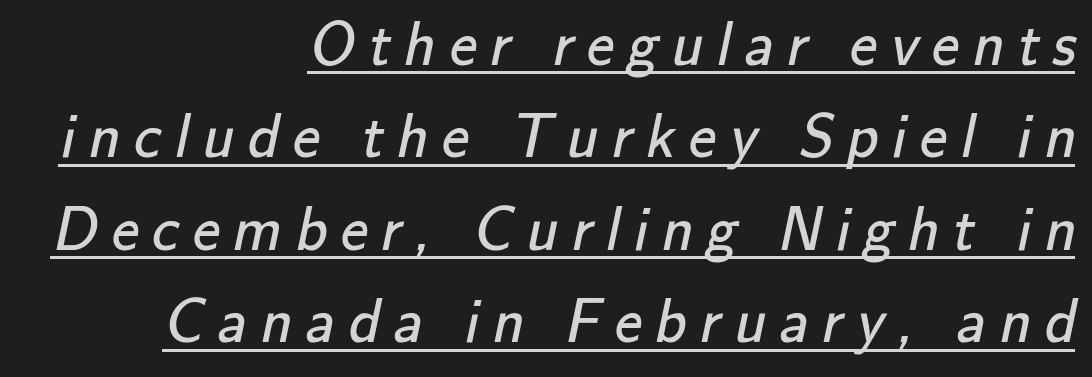
{"serif": "no", "bold": "no", "weight": "regular", "width": "normal", "stroke_contrast": "low", "x_height": "small", "monospaced": "no", "underline": "yes", "align": "right", "line_spacing": "normal", "line_spacing_ratio": 1.49, "letter_spacing": "wide", "letter_spacing_em": 0.21, "glyph_px": 62}
